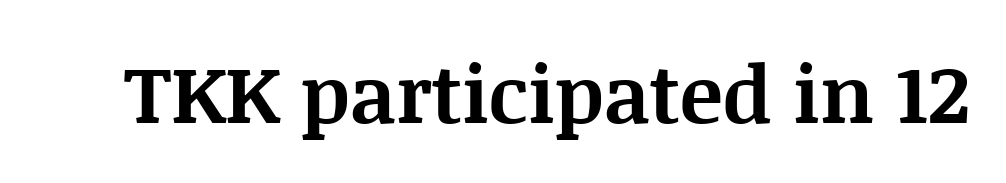
The rendering uses natural spacing where letterforms have individual widths. The strip under each line holds only bare page. Each letter's strokes conclude with small projecting serifs. Caption: standard tracking, unaltered. Nope, not italic — everything's standing straight.
